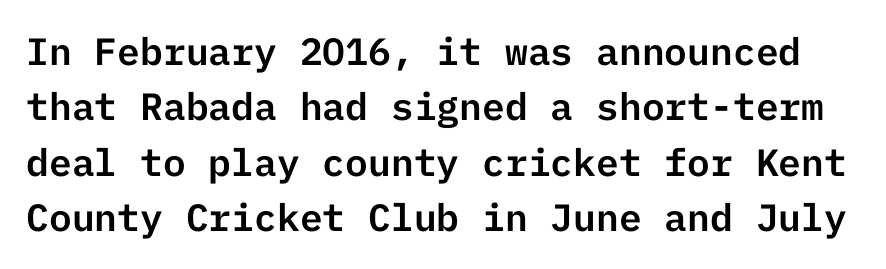
The image shows 38 px sans-serif type, upright; set normal line spacing (1.46x), normal letter spacing, not underlined; low stroke contrast and a medium x-height.
